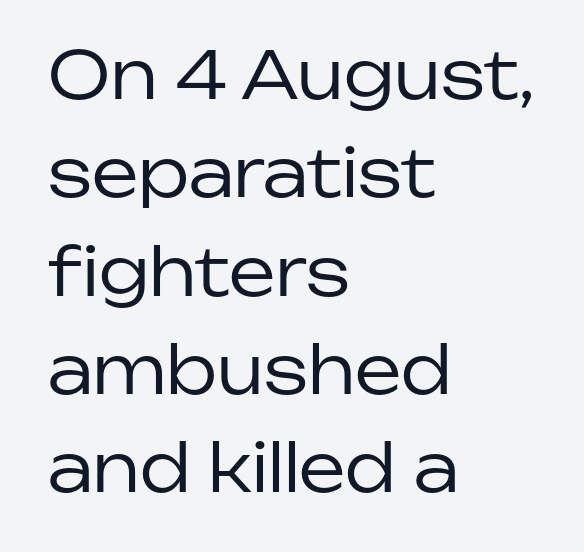
Q: Is the text bold? A: No.
Q: Is the text italic (slanted)? A: No, it is upright.
Q: Is the typeface a serif or a sans-serif typeface? A: Sans-serif.
Q: Is the text underlined? A: No.
Q: How is the paragraph aligned? A: Left-aligned.
Q: Is the spacing between letters normal or unusually wide? A: Normal.
Q: Is the spacing between lines tight, normal or loose? A: Normal.
Q: Width (condensed, normal, or wide)? A: Normal.
Q: Stroke contrast? A: Low.
Q: x-height? A: Medium.
Q: Monospaced? A: No.
